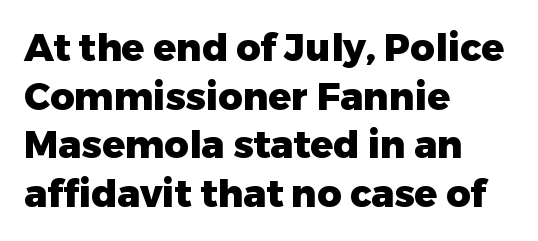
Regarding leading, the lines here are spaced in the standard way. The letters stand straight up with perfectly vertical stems. Glance below the letters and you will spot only blank space. The passage is arranged the way most books set body copy — flush left.
